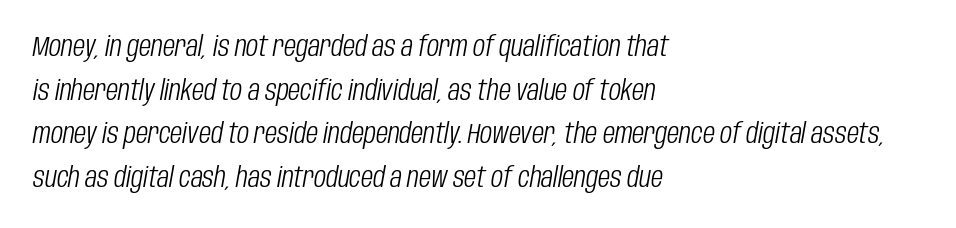
Stroke thickness stays within the range of a standard reading face or lighter. A normal amount of white space separates one row of letters from the next. Clear beneath every line of the passage. This sample has the flowing, uneven cadence of proportional lettering.
